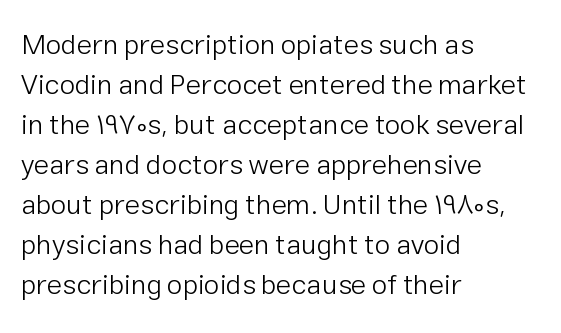
{"serif": "no", "italic": "no", "bold": "no", "weight": "light", "width": "normal", "stroke_contrast": "low", "x_height": "medium", "monospaced": "no", "underline": "no", "align": "left", "line_spacing": "normal", "line_spacing_ratio": 1.43, "letter_spacing": "normal", "letter_spacing_em": 0.0, "glyph_px": 28}
